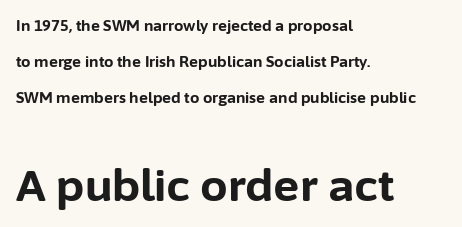
The image shows 44 px bold sans-serif type, upright; set left-aligned, loose line spacing (2.39x), normal letter spacing, not underlined; the second (bottom) block is 2.93x larger; low stroke contrast and a medium x-height.
